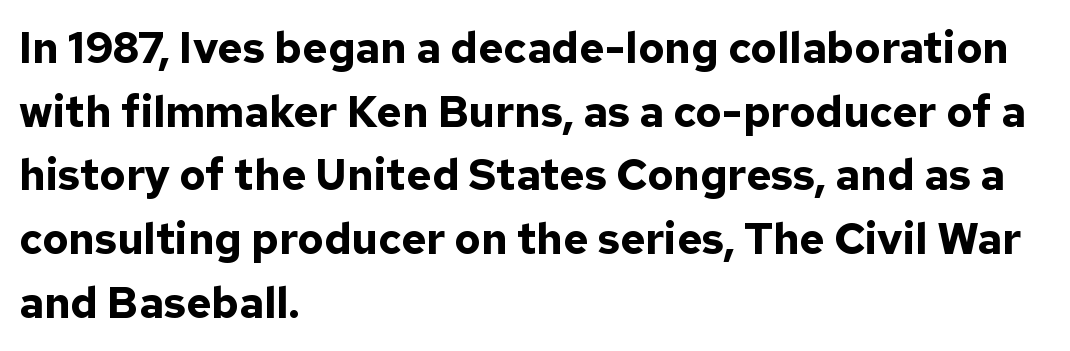
The image shows 43 px bold sans-serif type, upright; set left-aligned, normal line spacing (1.48x), normal letter spacing, not underlined; low stroke contrast and a medium x-height.
